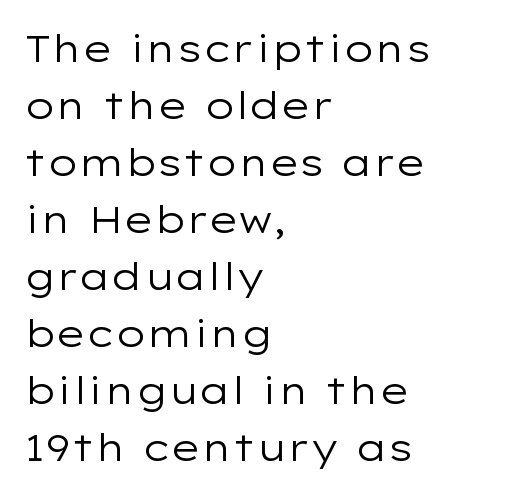
{"serif": "no", "italic": "no", "bold": "no", "weight": "regular", "width": "wide", "stroke_contrast": "low", "x_height": "medium", "monospaced": "no", "underline": "no", "align": "left", "line_spacing": "normal", "line_spacing_ratio": 1.5, "letter_spacing": "normal", "letter_spacing_em": 0.0, "glyph_px": 38}
